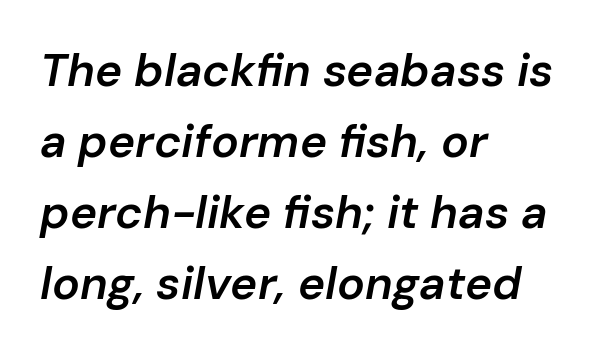
In terms of letterspacing, this is plain default setting. Is this a fixed-width face? No — the glyphs have proportional, varying widths. A semibold gives these letters moderate extra thickness, short of bold. Rows of type keep a routine distance in the vertical direction.
